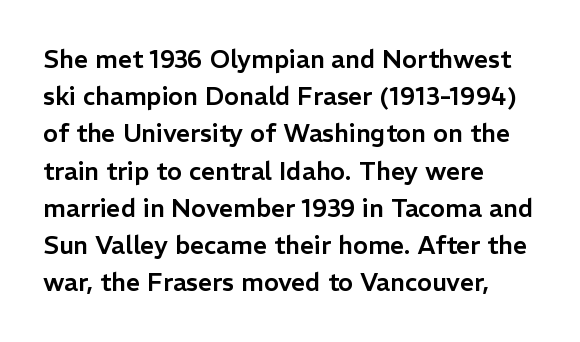
{"italic": "no", "underline": "no", "align": "left", "line_spacing": "normal", "line_spacing_ratio": 1.49, "letter_spacing": "normal", "letter_spacing_em": 0.0, "glyph_px": 25}
